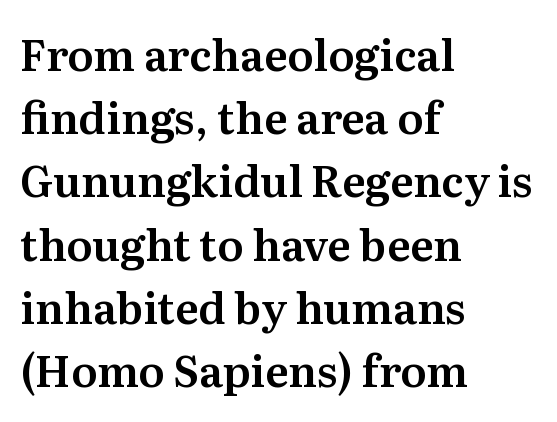
Letters rest on an invisible, unmarked baseline. The face used here is rendered with its standard letterfit. This rendering uses left alignment, leaving the right contour irregular. The rendering uses natural spacing where letterforms have individual widths. Every stem runs plumb, perpendicular to the baseline. Quick note: interline space is typical.
